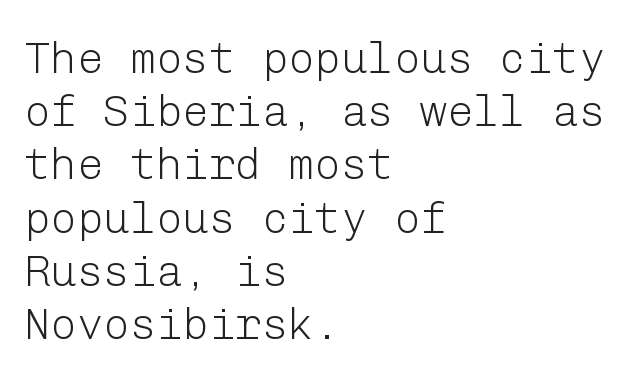
{"serif": "no", "italic": "no", "bold": "no", "weight": "light", "width": "normal", "stroke_contrast": "low", "x_height": "medium", "underline": "no", "align": "left", "line_spacing_ratio": 1.21, "letter_spacing": "normal", "letter_spacing_em": 0.0, "glyph_px": 44}
